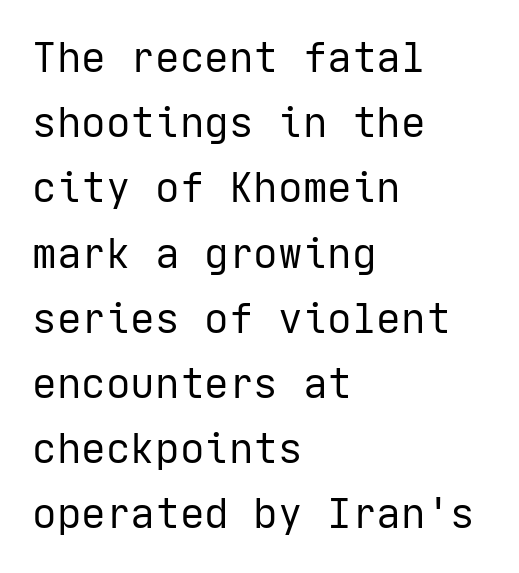
{"serif": "no", "italic": "no", "bold": "no", "weight": "regular", "width": "normal", "stroke_contrast": "low", "x_height": "medium", "underline": "no", "align": "left", "line_spacing": "normal", "line_spacing_ratio": 1.59, "letter_spacing": "normal", "letter_spacing_em": 0.0, "glyph_px": 41}
